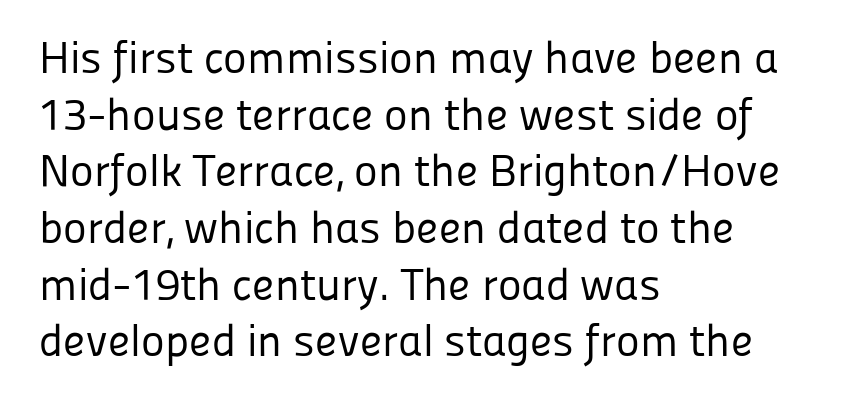
{"serif": "no", "italic": "no", "bold": "no", "weight": "regular", "width": "normal", "stroke_contrast": "low", "x_height": "medium", "monospaced": "no", "underline": "no", "align": "left", "line_spacing": "normal", "line_spacing_ratio": 1.26, "letter_spacing": "normal", "letter_spacing_em": 0.0, "glyph_px": 45}
